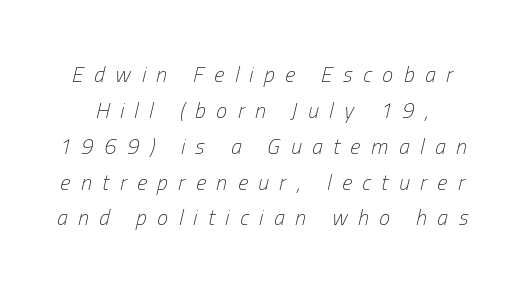
Q: Is the text bold? A: No.
Q: Is the text italic (slanted)? A: Yes, it leans right by about 13 degrees.
Q: Is the text underlined? A: No.
Q: Is the spacing between letters normal or unusually wide? A: Unusually wide.
Q: Is the spacing between lines tight, normal or loose? A: Normal.
